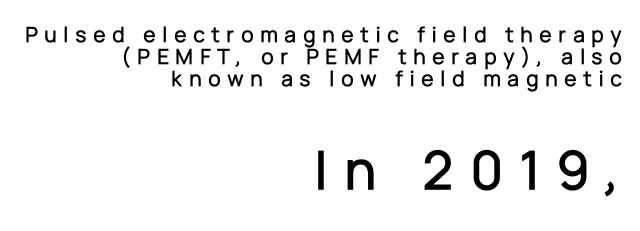
The image shows 58 px sans-serif type, upright; set right-aligned, tight line spacing (0.95x), unusually wide letter spacing (+0.27 em), not underlined; the second (bottom) block is 2.52x larger; low stroke contrast and a medium x-height.
